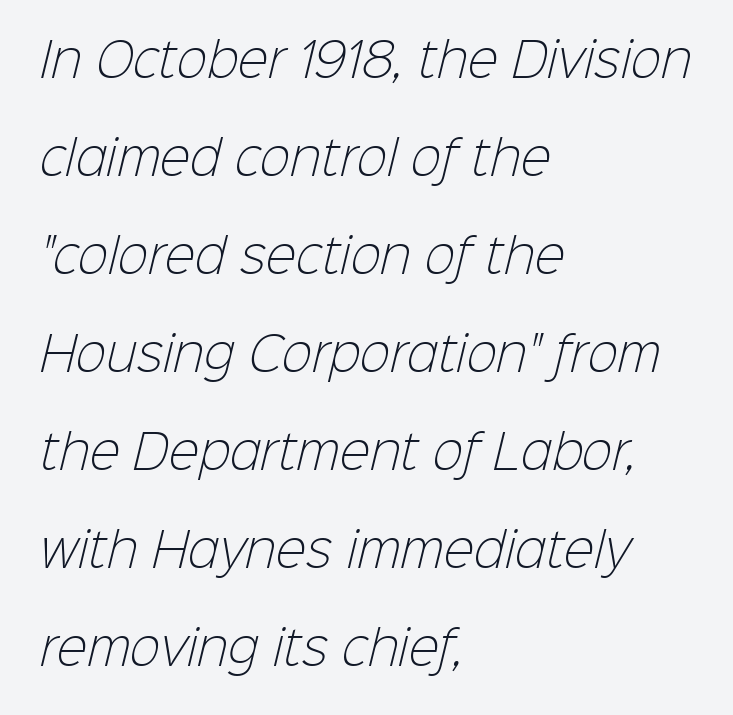
{"serif": "no", "bold": "no", "weight": "light", "width": "normal", "stroke_contrast": "low", "x_height": "medium", "monospaced": "no", "underline": "no", "align": "left", "line_spacing": "loose", "line_spacing_ratio": 2.13, "letter_spacing": "normal", "letter_spacing_em": 0.0, "glyph_px": 46}
